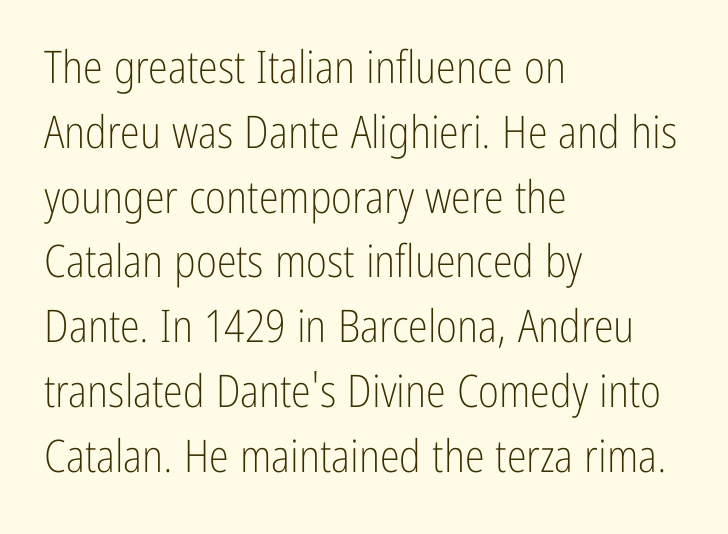
The image shows 45 px light, condensed sans-serif type, upright; set left-aligned, normal line spacing (1.44x), normal letter spacing, not underlined; low stroke contrast and a medium x-height.
